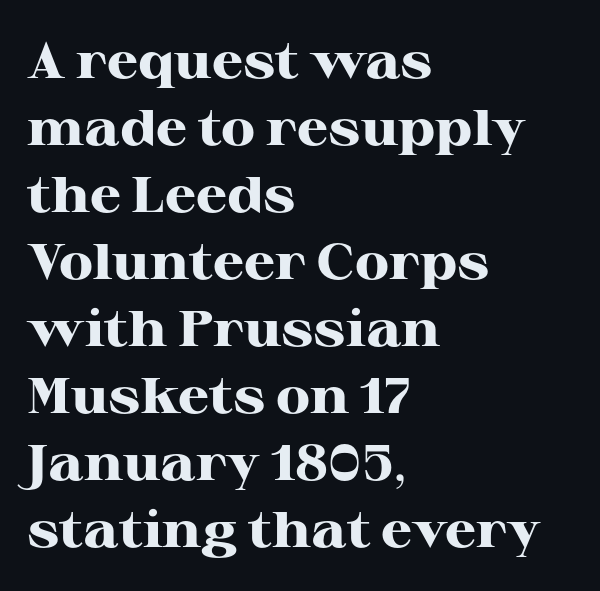
The image shows 50 px heavy, wide serif type, upright; set left-aligned, normal line spacing (1.34x), normal letter spacing, not underlined; high stroke contrast and a medium x-height.
